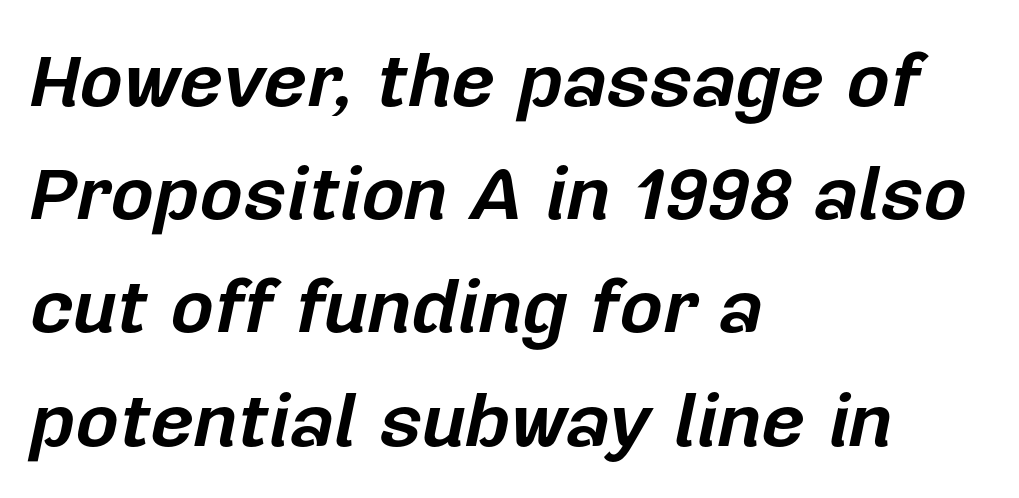
The image shows 75 px bold type, italic (leaning right); set left-aligned, normal line spacing (1.51x), normal letter spacing, not underlined; low stroke contrast and a medium x-height.
